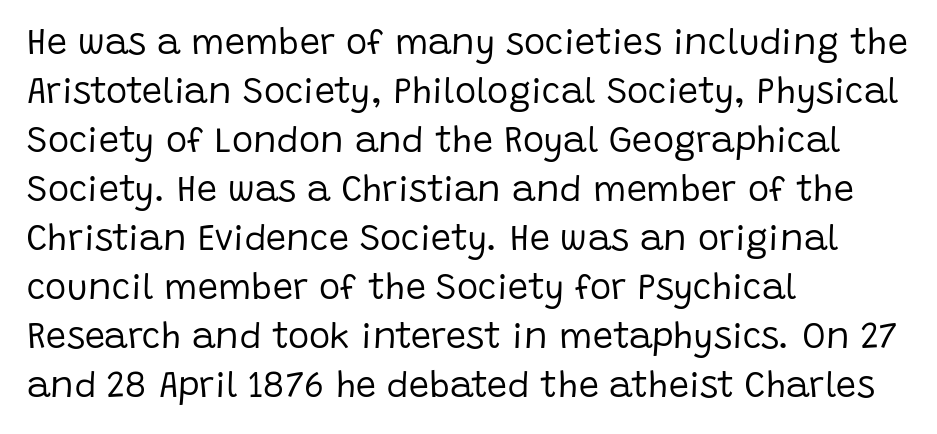
{"serif": "no", "italic": "no", "bold": "no", "weight": "regular", "width": "normal", "stroke_contrast": "low", "x_height": "large", "monospaced": "no", "underline": "no", "align": "left", "line_spacing": "normal", "line_spacing_ratio": 1.36, "letter_spacing": "normal", "letter_spacing_em": 0.0, "glyph_px": 36}
